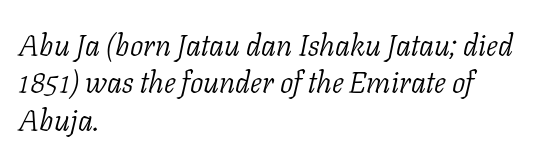
Q: Is the text bold? A: No.
Q: Is the text italic (slanted)? A: Yes, it leans right by about 11 degrees.
Q: Is the typeface a serif or a sans-serif typeface? A: Serif.
Q: Is the text underlined? A: No.
Q: How is the paragraph aligned? A: Left-aligned.
Q: Is the spacing between letters normal or unusually wide? A: Normal.
Q: Is the spacing between lines tight, normal or loose? A: Normal.
Q: Width (condensed, normal, or wide)? A: Normal.
Q: Stroke contrast? A: Low.
Q: x-height? A: Medium.
Q: Monospaced? A: No.
